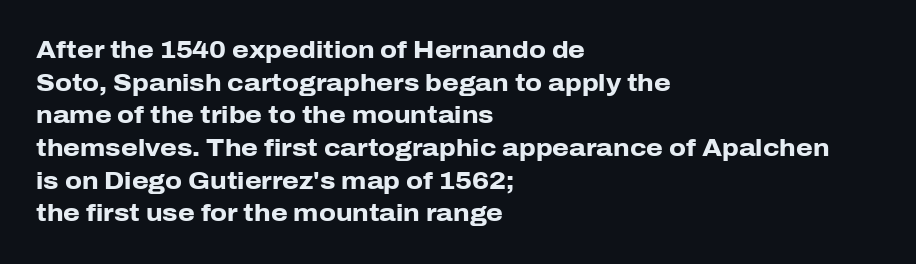
Q: Is the text bold? A: Yes.
Q: Is the text italic (slanted)? A: No, it is upright.
Q: Is the text underlined? A: No.
Q: How is the paragraph aligned? A: Left-aligned.
Q: Is the spacing between letters normal or unusually wide? A: Normal.
Q: Is the spacing between lines tight, normal or loose? A: Normal.
